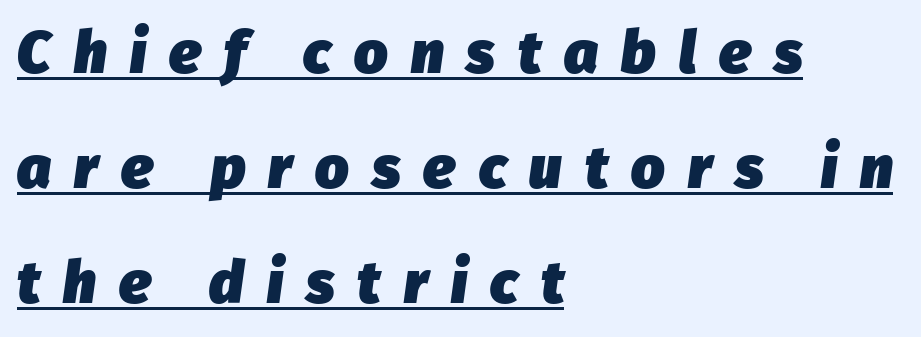
A typesetter would call this heavily tracked-out type. Notice how the passage keeps a crisp vertical edge on the left only. Is this a fixed-width face? No — the glyphs have proportional, varying widths. In terms of posture, this sample is oblique. Stroke thickness is high; the sample reads as a true bold. Each new line begins a long way beneath the previous one.
